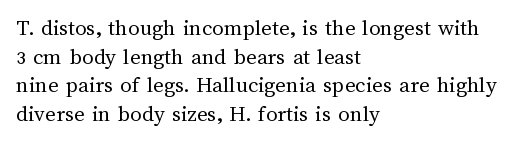
{"italic": "no", "bold": "no", "underline": "no", "align": "left", "line_spacing_ratio": 1.24, "letter_spacing": "normal", "letter_spacing_em": 0.0, "glyph_px": 23}
